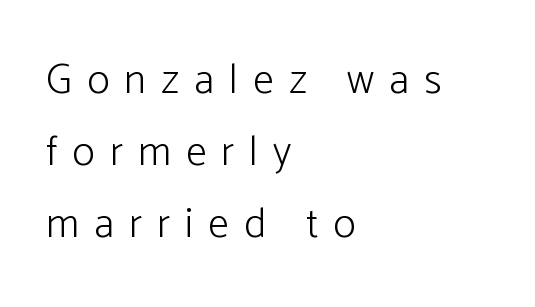
Q: Is the text bold? A: No.
Q: Is the text italic (slanted)? A: No, it is upright.
Q: Is the typeface a serif or a sans-serif typeface? A: Sans-serif.
Q: Is the text underlined? A: No.
Q: How is the paragraph aligned? A: Left-aligned.
Q: Is the spacing between letters normal or unusually wide? A: Unusually wide.
Q: Width (condensed, normal, or wide)? A: Normal.
Q: Stroke contrast? A: Low.
Q: x-height? A: Medium.
Q: Monospaced? A: No.
